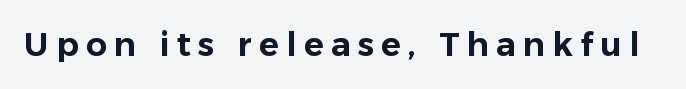
{"serif": "no", "italic": "no", "width": "normal", "stroke_contrast": "low", "x_height": "medium", "monospaced": "no", "underline": "no", "letter_spacing": "wide", "letter_spacing_em": 0.22, "glyph_px": 33}
